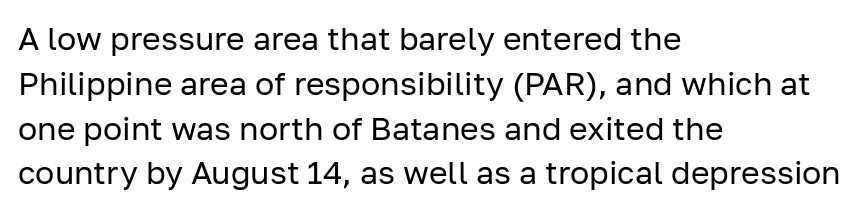
The image shows 32 px regular-weight sans-serif type, upright; set left-aligned, normal line spacing (1.4x), normal letter spacing, not underlined; low stroke contrast and a medium x-height.
